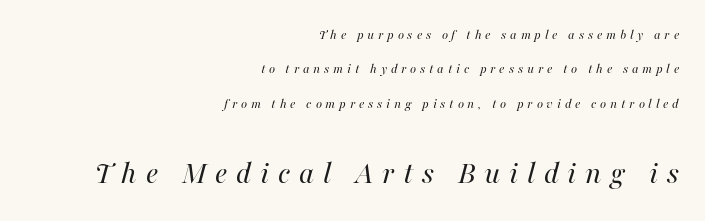
Q: Is the text bold? A: No.
Q: Is the text italic (slanted)? A: Yes, it leans right by about 16 degrees.
Q: Is the text underlined? A: No.
Q: How is the paragraph aligned? A: Right-aligned.
Q: Is the spacing between letters normal or unusually wide? A: Unusually wide.
Q: Is the spacing between lines tight, normal or loose? A: Loose.
Q: Which block of text is set in a larger size, the first (top) or the second (bottom)? A: The second (bottom) one.
Q: Width (condensed, normal, or wide)? A: Normal.
Q: Stroke contrast? A: High.
Q: x-height? A: Medium.
Q: Monospaced? A: No.
